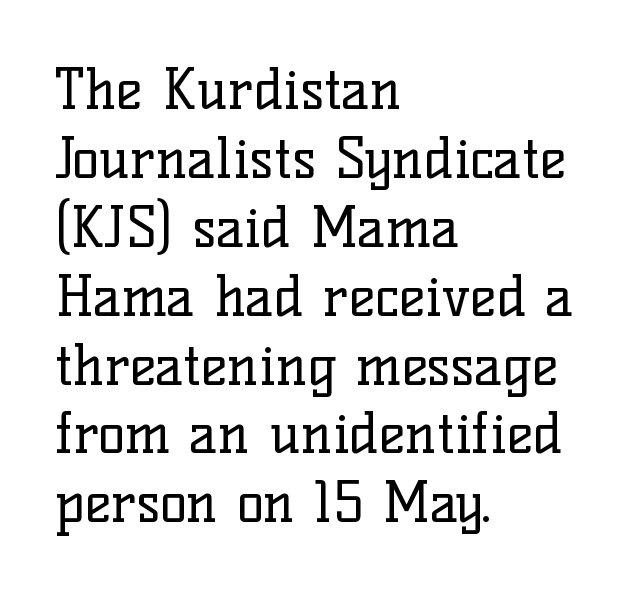
The image shows 56 px regular-weight serif type, upright; set left-aligned, line spacing 1.23x, normal letter spacing, not underlined; low stroke contrast and a medium x-height.
